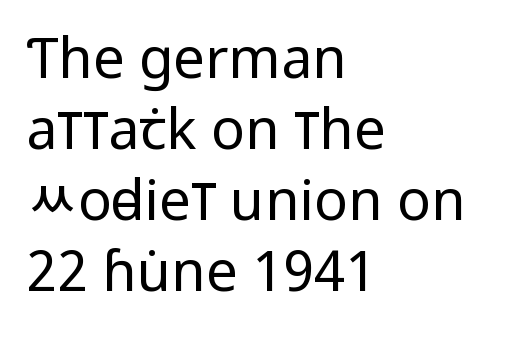
{"serif": "no", "italic": "no", "bold": "no", "weight": "regular", "width": "condensed", "stroke_contrast": "low", "x_height": "large", "monospaced": "no", "underline": "no", "align": "left", "line_spacing": "normal", "line_spacing_ratio": 1.27, "letter_spacing": "normal", "letter_spacing_em": 0.0, "glyph_px": 56}
